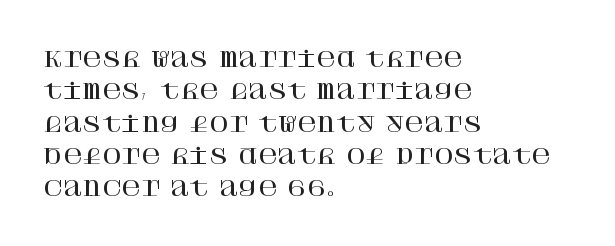
{"italic": "no", "underline": "no", "align": "left", "line_spacing": "normal", "line_spacing_ratio": 1.54, "letter_spacing": "normal", "letter_spacing_em": 0.0, "glyph_px": 21}
